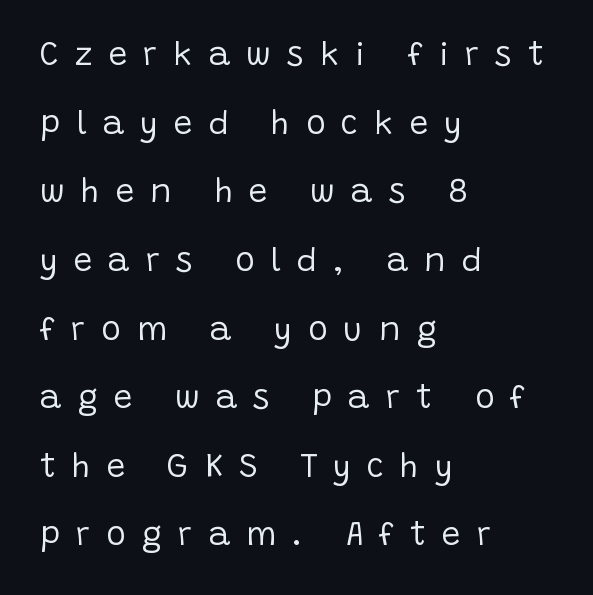
The glyphs are unaccompanied by any horizontal stroke below them. Is there much room between lines? Yes — plenty of vertical air separates them. The horizontal fit of the characters is loose and conspicuously gappy. These glyphs show unthickened strokes, regular width or finer. These lines are set flush left with a ragged right edge. The face used here is proportionally spaced, like ordinary book or web type.
